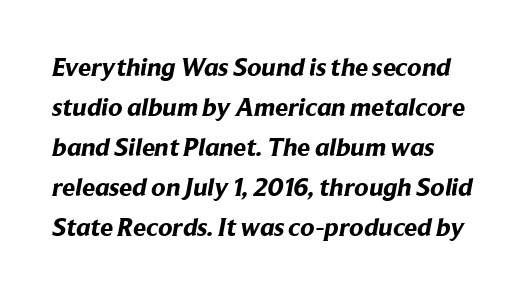
Q: Is the text bold? A: Yes.
Q: Is the text underlined? A: No.
Q: How is the paragraph aligned? A: Left-aligned.
Q: Is the spacing between letters normal or unusually wide? A: Normal.
Q: Is the spacing between lines tight, normal or loose? A: Normal.
